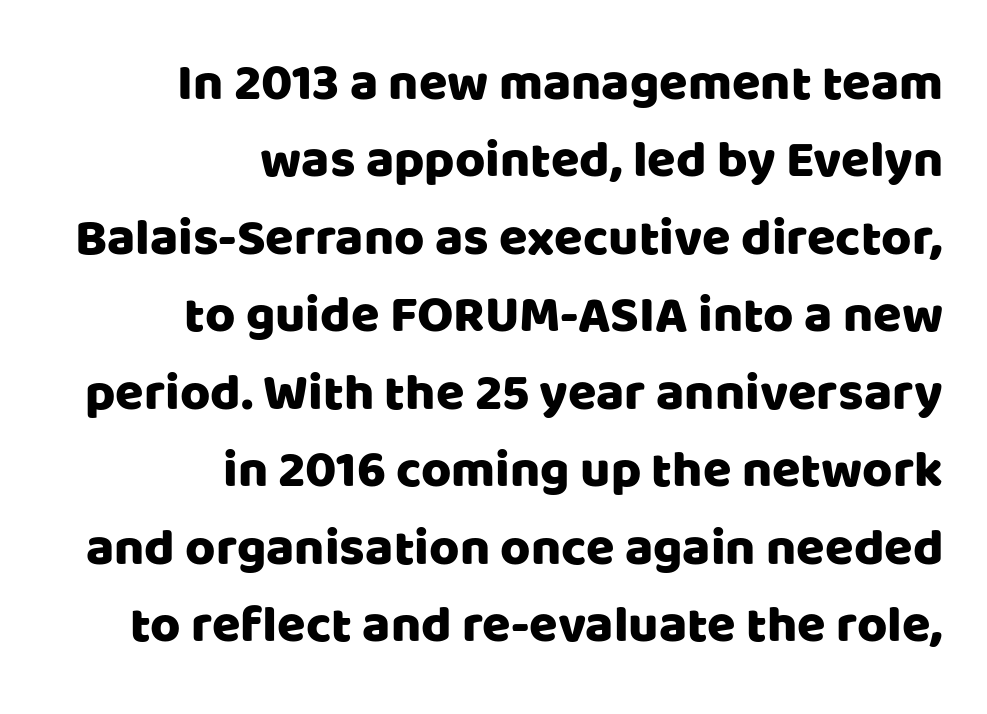
The image shows 52 px sans-serif type, upright; set right-aligned, normal line spacing (1.49x), normal letter spacing, not underlined; low stroke contrast and a large x-height.
